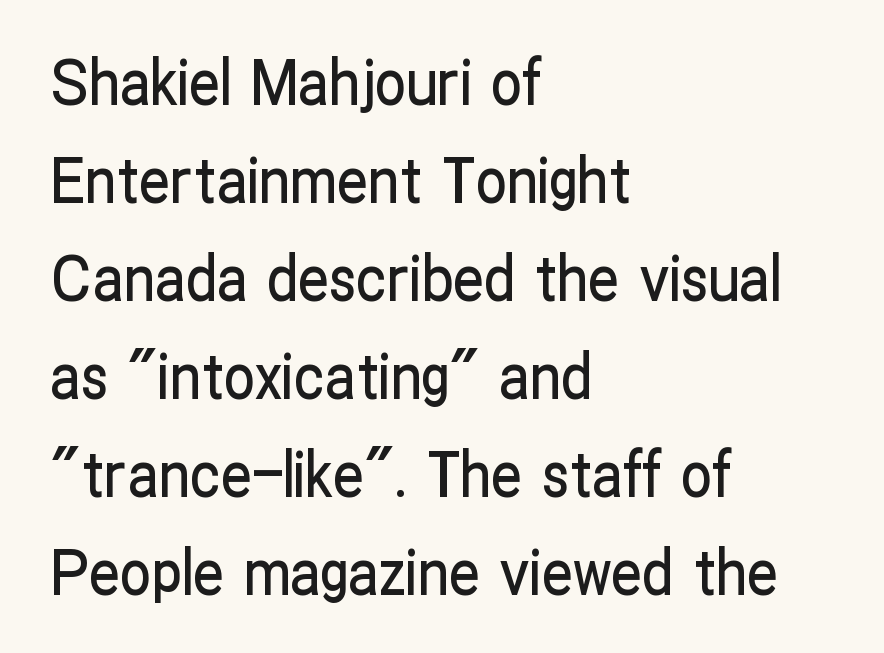
Q: Is the text italic (slanted)? A: No, it is upright.
Q: Is the typeface a serif or a sans-serif typeface? A: Sans-serif.
Q: Is the text underlined? A: No.
Q: How is the paragraph aligned? A: Left-aligned.
Q: Is the spacing between letters normal or unusually wide? A: Normal.
Q: Is the spacing between lines tight, normal or loose? A: Normal.
Q: Width (condensed, normal, or wide)? A: Condensed.
Q: Stroke contrast? A: Low.
Q: x-height? A: Medium.
Q: Monospaced? A: No.
